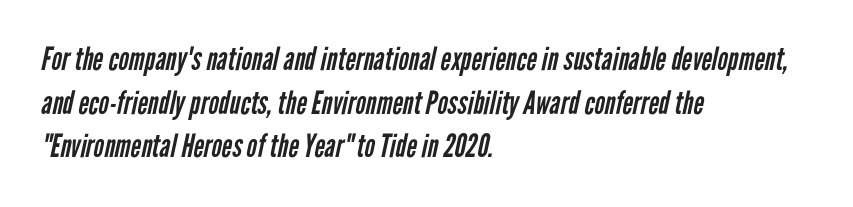
The typeface chosen for these lines omits serifs. Each word holds together tightly as a unit, with standard inter-letter gaps. Is this a heavy cut? Hardly; it is regular or lighter. Looks like regular typesetting: each glyph gets only the width it needs. Caption: multi-line text, flush left, ragged right. This sample keeps an unexceptional amount of space between lines.
